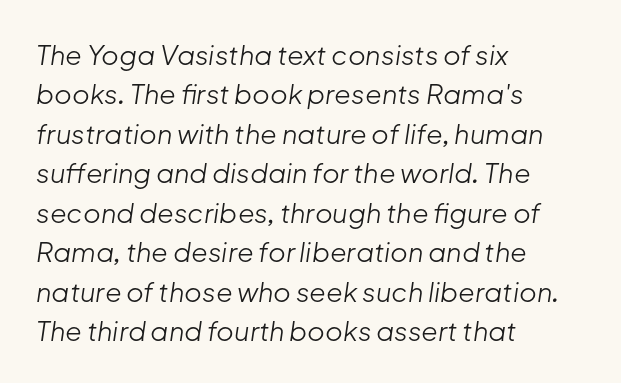
The image shows 27 px text type, italic (leaning right); set left-aligned, normal line spacing (1.46x), normal letter spacing, not underlined.
